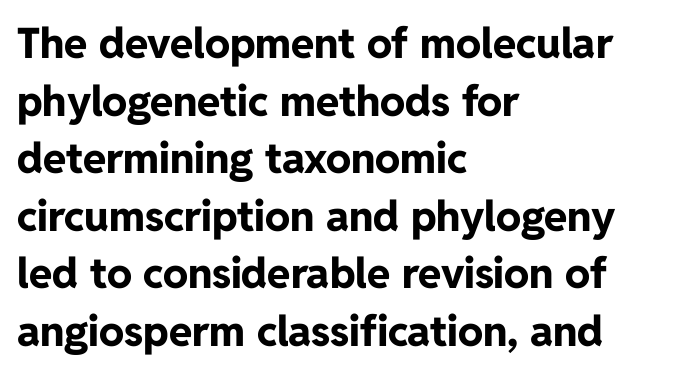
{"serif": "no", "italic": "no", "bold": "yes", "weight": "bold", "width": "normal", "stroke_contrast": "low", "x_height": "medium", "monospaced": "no", "underline": "no", "align": "left", "line_spacing": "normal", "line_spacing_ratio": 1.37, "letter_spacing": "normal", "letter_spacing_em": 0.0, "glyph_px": 42}
